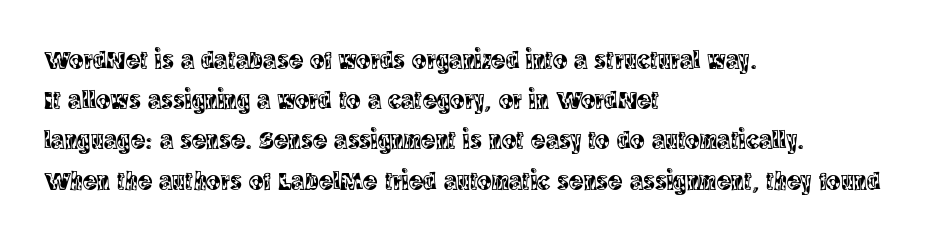
Q: Is the text italic (slanted)? A: No, it is upright.
Q: Is the text underlined? A: No.
Q: How is the paragraph aligned? A: Left-aligned.
Q: Is the spacing between letters normal or unusually wide? A: Normal.
Q: Is the spacing between lines tight, normal or loose? A: Normal.
